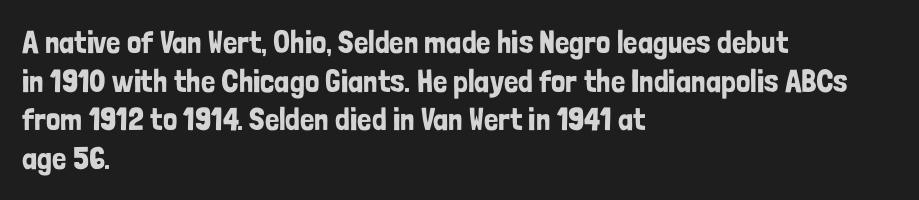
The typesetter chose a ragged-right arrangement here. This rendering leaves character spacing at its baseline value. Check under the words: just untouched page. The face used here is a sans, in the tradition of grotesques and geometrics. The letters advance in unequal steps, a hallmark of proportional type. Is there any slant? The stems are plumb.
